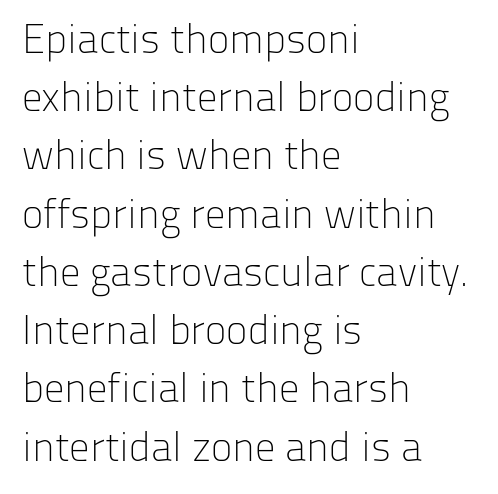
{"serif": "no", "italic": "no", "bold": "no", "weight": "light", "width": "normal", "stroke_contrast": "low", "x_height": "medium", "monospaced": "no", "underline": "no", "align": "left", "line_spacing": "normal", "line_spacing_ratio": 1.42, "letter_spacing": "normal", "letter_spacing_em": 0.0, "glyph_px": 41}
